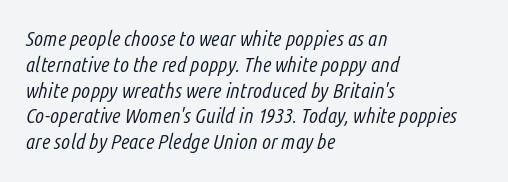
Q: Is the text bold? A: No.
Q: Is the text italic (slanted)? A: Yes, it leans right by about 14 degrees.
Q: Is the text underlined? A: No.
Q: How is the paragraph aligned? A: Left-aligned.
Q: Is the spacing between letters normal or unusually wide? A: Normal.
